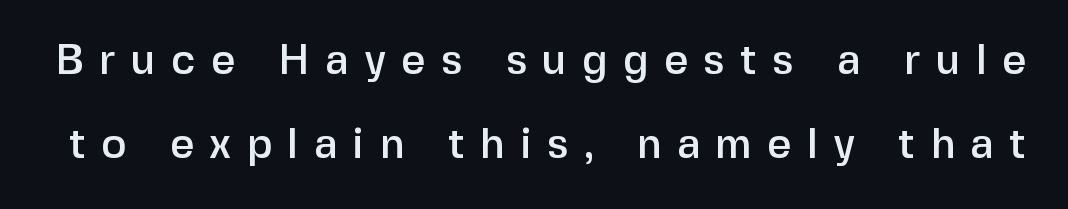
The image shows 42 px sans-serif type, upright; set loose line spacing (1.99x), unusually wide letter spacing (+0.37 em), not underlined; low stroke contrast and a medium x-height.
